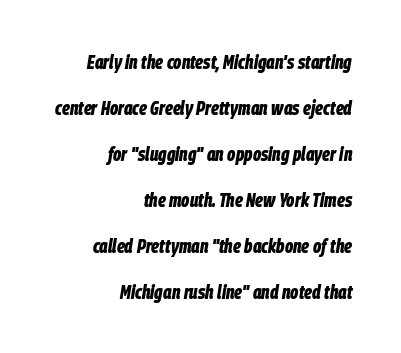
Q: Is the text bold? A: Yes.
Q: Is the text italic (slanted)? A: Yes, it leans right by about 9 degrees.
Q: Is the text underlined? A: No.
Q: How is the paragraph aligned? A: Right-aligned.
Q: Is the spacing between letters normal or unusually wide? A: Normal.
Q: Is the spacing between lines tight, normal or loose? A: Loose.
